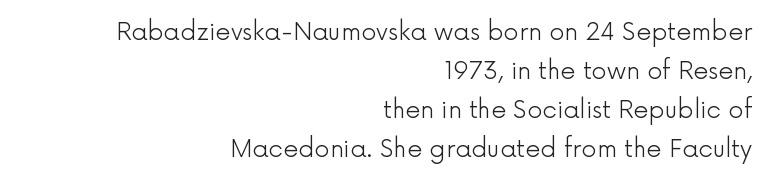
These lines stack with their right ends in a neat column. On a weight scale, this lands at 450 or below. Only glyphs here, with clear space below each row. Does the lettering tilt? It doesn't — this is upright. There is no visible air inserted between adjacent glyphs. How would I describe the line gaps? Plain and ordinary.
